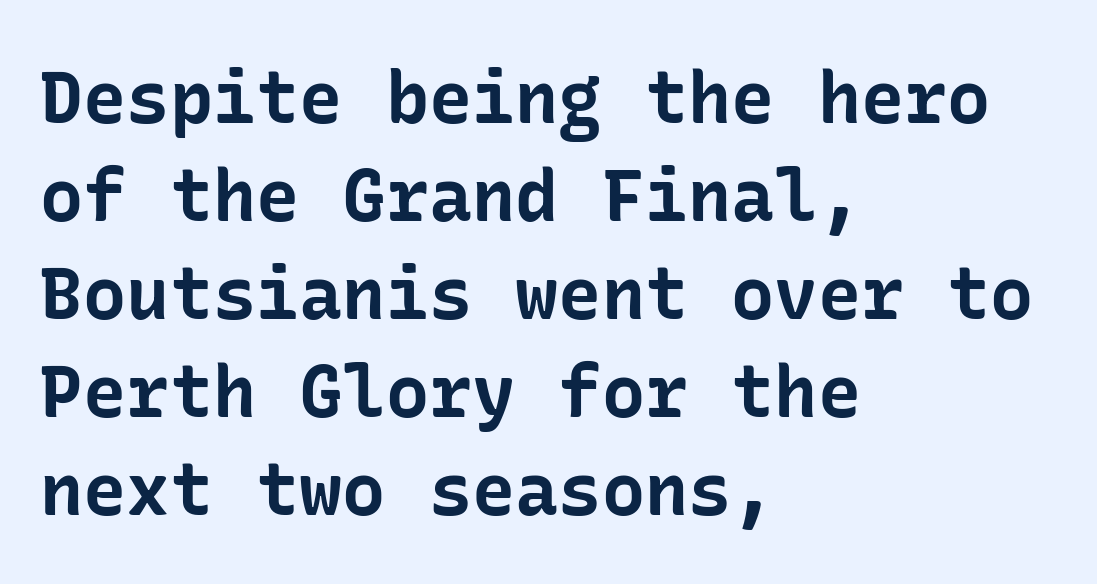
The font is running at its bold setting. This rendering leaves character spacing at its baseline value. Clear beneath every line of the passage. Caption: multi-line text, flush left, ragged right. Is there much room between lines? A standard amount, neither cramped nor airy. Italic: no, the glyphs are upright roman.
